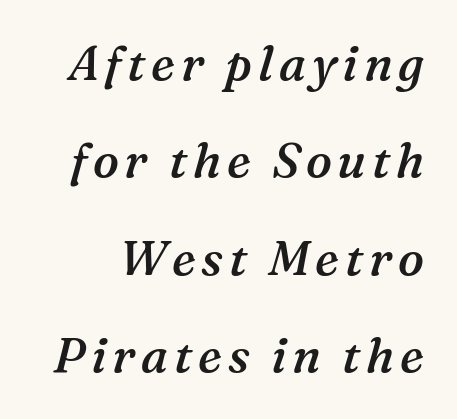
The glyphs look as if they've been sheared to an angle. The vertical gap from one line to the next is large. The letters are semibold — heavier than regular but short of a full bold. You can tell from the footed stems that serif type was used. The rendering uses natural spacing where letterforms have individual widths. The zone under the glyphs is completely vacant.
